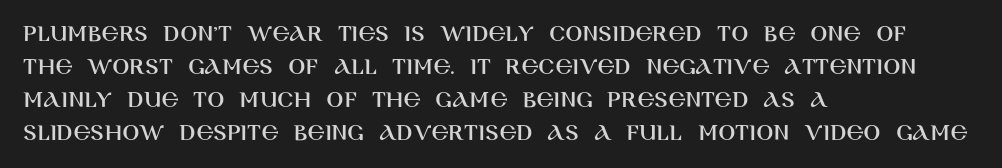
Every row of glyphs begins at an identical x-position on the left. Words appear dense and cohesive because spacing is normal. Unlike italic type, these characters show no tilt at all. Vertical spacing — default. Check under the words: just untouched page.
